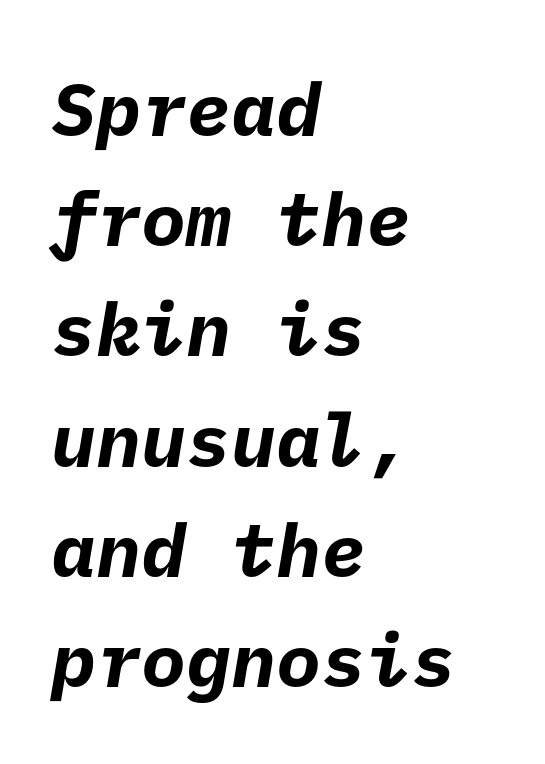
Q: Is the text bold? A: Yes.
Q: Is the typeface a serif or a sans-serif typeface? A: Sans-serif.
Q: Is the text underlined? A: No.
Q: How is the paragraph aligned? A: Left-aligned.
Q: Is the spacing between letters normal or unusually wide? A: Normal.
Q: Is the spacing between lines tight, normal or loose? A: Normal.
Q: Width (condensed, normal, or wide)? A: Normal.
Q: Stroke contrast? A: Low.
Q: x-height? A: Medium.
